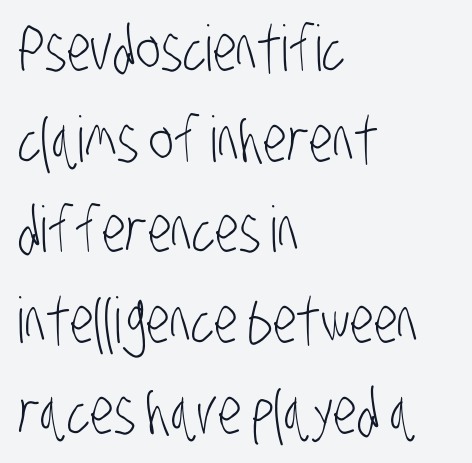
{"serif": "no", "bold": "no", "weight": "light", "width": "condensed", "stroke_contrast": "low", "x_height": "large", "monospaced": "no", "underline": "no", "align": "left", "line_spacing": "normal", "line_spacing_ratio": 1.44, "letter_spacing": "normal", "letter_spacing_em": 0.0, "glyph_px": 63}
